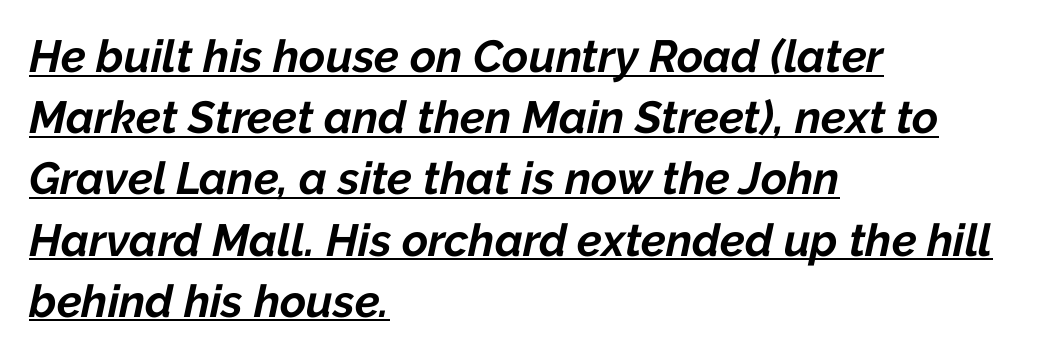
The image shows 45 px bold type, italic (leaning right); set left-aligned, normal line spacing (1.36x), normal letter spacing, underlined; low stroke contrast and a medium x-height.
